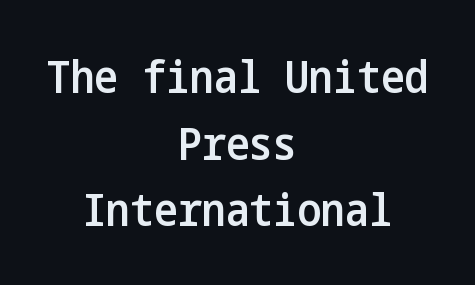
The image shows 45 px semibold, condensed sans-serif type, upright; set centered, normal line spacing (1.48x), normal letter spacing, not underlined; low stroke contrast and a medium x-height.
